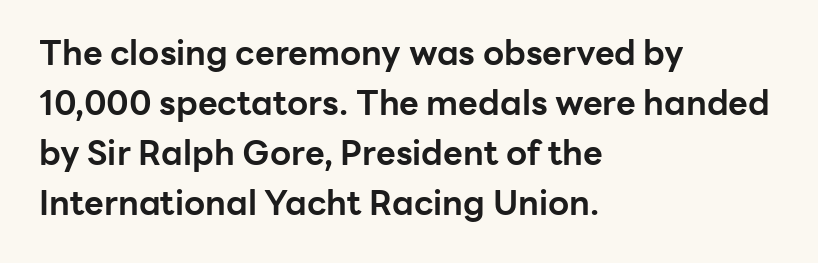
{"serif": "no", "italic": "no", "bold": "yes", "weight": "bold", "width": "normal", "stroke_contrast": "low", "x_height": "medium", "monospaced": "no", "underline": "no", "align": "left", "line_spacing": "normal", "line_spacing_ratio": 1.47, "letter_spacing": "normal", "letter_spacing_em": 0.0, "glyph_px": 34}
